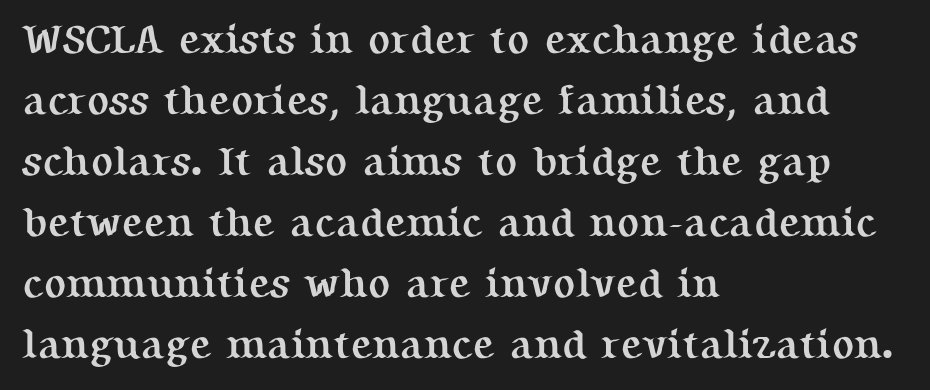
Compared with typical paragraphs, the rows here are spaced about the same. Alignment: flush left. The rendering keeps characters at their native spacing. No word sits above an underline.
